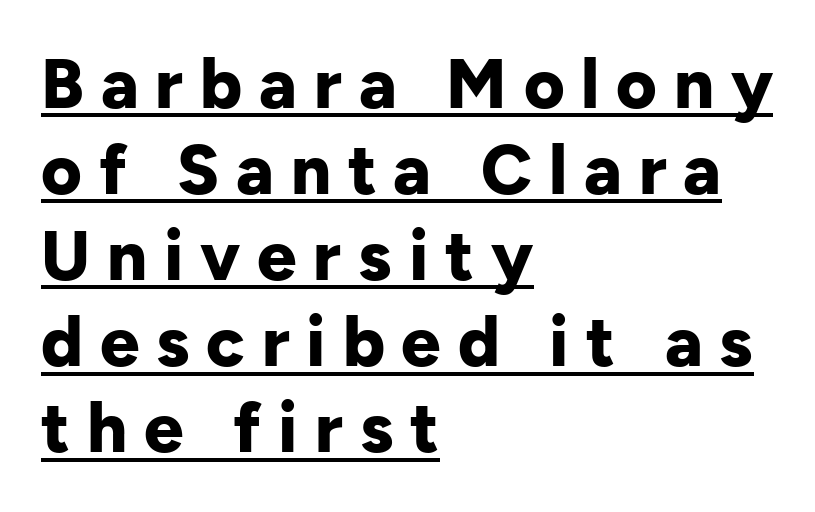
The image shows 70 px bold sans-serif type, upright; set left-aligned, line spacing 1.23x, unusually wide letter spacing (+0.24 em), underlined; low stroke contrast and a medium x-height.
